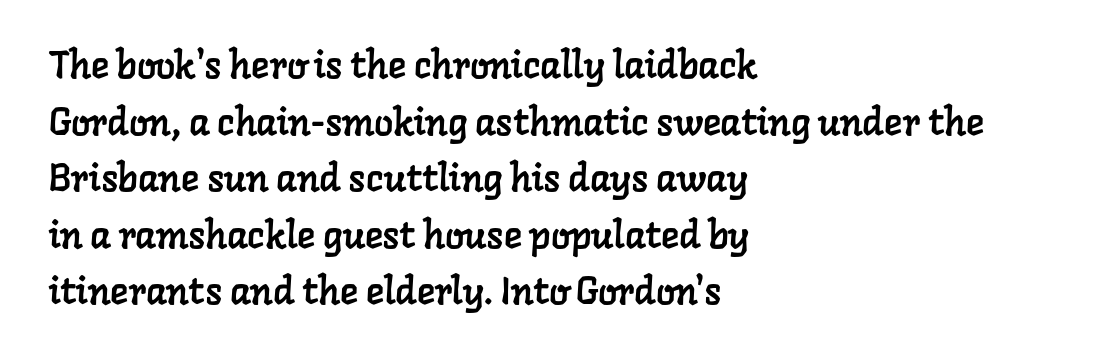
This sample uses a serif face. The setting favours the left margin, as ordinary paragraphs usually do. Leading: standard. Students, note that the glyphs here touch the page at normal intervals. Each letter keeps its own natural width here, so spacing adapts to shape.
